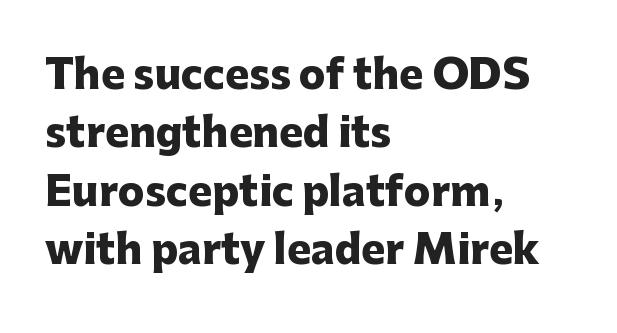
{"serif": "no", "italic": "no", "bold": "yes", "weight": "heavy", "width": "normal", "stroke_contrast": "low", "x_height": "medium", "monospaced": "no", "underline": "no", "align": "left", "line_spacing": "normal", "line_spacing_ratio": 1.46, "letter_spacing": "normal", "letter_spacing_em": 0.0, "glyph_px": 40}
